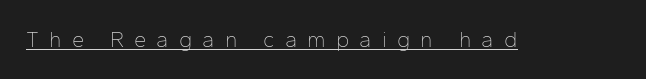
Q: Is the text bold? A: No.
Q: Is the text italic (slanted)? A: No, it is upright.
Q: Is the text underlined? A: Yes.
Q: Is the spacing between letters normal or unusually wide? A: Unusually wide.
